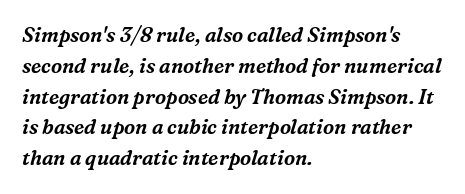
{"italic": "yes", "lean": "right", "slant_degrees": 16, "underline": "no", "align": "left", "line_spacing": "normal", "line_spacing_ratio": 1.54, "letter_spacing": "normal", "letter_spacing_em": 0.0, "glyph_px": 20}
